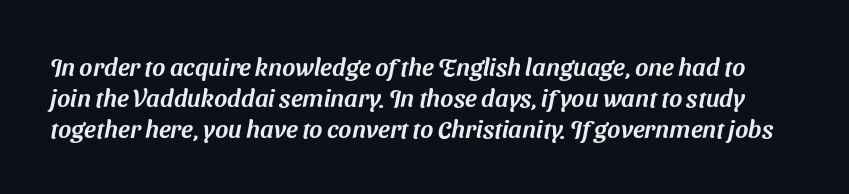
The image shows 25 px text type; set normal line spacing (1.25x), normal letter spacing, not underlined.
